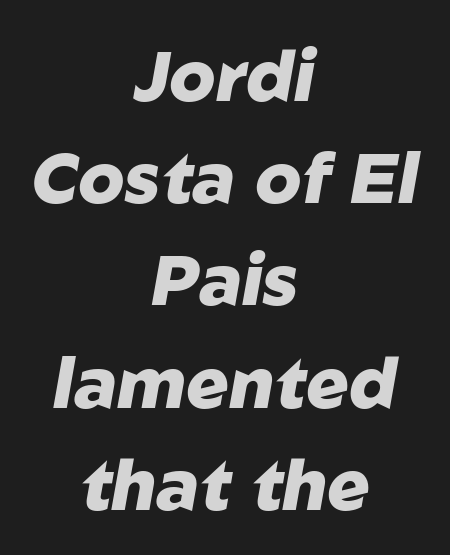
Q: Is the text bold? A: Yes.
Q: Is the text italic (slanted)? A: Yes, it leans right by about 10 degrees.
Q: Is the text underlined? A: No.
Q: How is the paragraph aligned? A: Centered.
Q: Is the spacing between letters normal or unusually wide? A: Normal.
Q: Is the spacing between lines tight, normal or loose? A: Normal.
Q: Width (condensed, normal, or wide)? A: Normal.
Q: Stroke contrast? A: Low.
Q: x-height? A: Medium.
Q: Monospaced? A: No.
